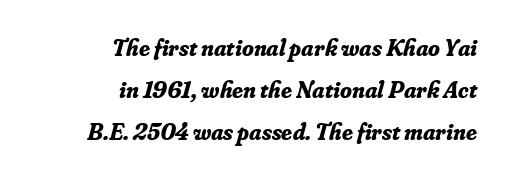
{"italic": "yes", "lean": "right", "slant_degrees": 16, "bold": "yes", "underline": "no", "align": "right", "line_spacing_ratio": 1.74, "letter_spacing": "normal", "letter_spacing_em": 0.0, "glyph_px": 24}
